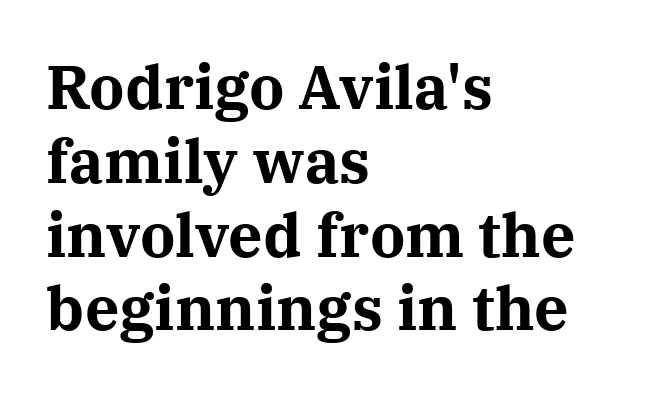
The letters advance in unequal steps, a hallmark of proportional type. The letters are bold, with thick, heavy strokes. Each row of text sits above clean, open space. Typeset ragged right — the left edge is the straight one. Italic: no, the glyphs are upright roman.
